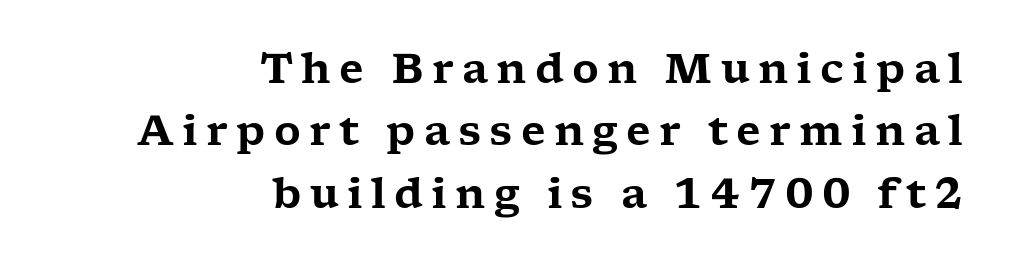
{"serif": "yes", "italic": "no", "width": "wide", "stroke_contrast": "low", "x_height": "medium", "monospaced": "no", "underline": "no", "align": "right", "line_spacing": "normal", "line_spacing_ratio": 1.52, "letter_spacing": "wide", "letter_spacing_em": 0.2, "glyph_px": 41}
